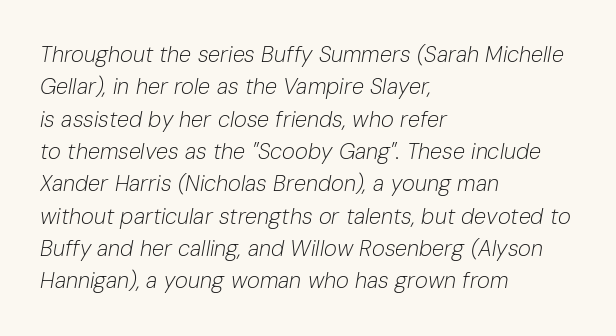
Q: Is the text bold? A: No.
Q: Is the text italic (slanted)? A: Yes, it leans right by about 10 degrees.
Q: Is the text underlined? A: No.
Q: How is the paragraph aligned? A: Left-aligned.
Q: Is the spacing between letters normal or unusually wide? A: Normal.
Q: Is the spacing between lines tight, normal or loose? A: Normal.
